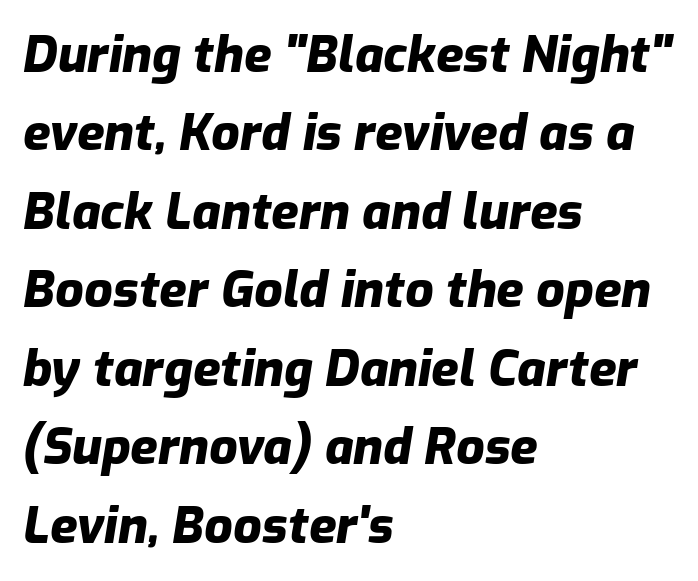
Q: Is the text bold? A: Yes.
Q: Is the text italic (slanted)? A: Yes, it leans right by about 9 degrees.
Q: Is the text underlined? A: No.
Q: How is the paragraph aligned? A: Left-aligned.
Q: Is the spacing between letters normal or unusually wide? A: Normal.
Q: Is the spacing between lines tight, normal or loose? A: Normal.
Q: Width (condensed, normal, or wide)? A: Normal.
Q: Stroke contrast? A: Low.
Q: x-height? A: Medium.
Q: Monospaced? A: No.
